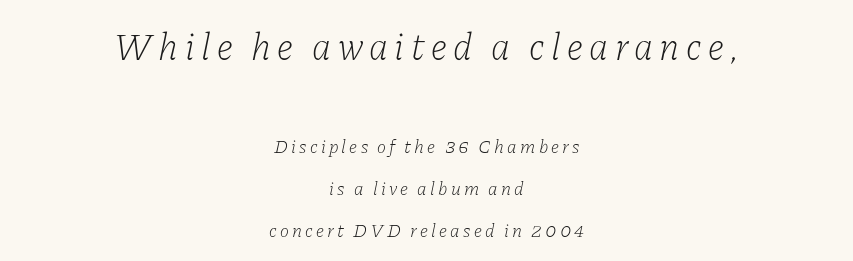
The image shows 38 px light serif type, italic (leaning right); set centered, loose line spacing (2.21x), not underlined; the first (top) block is 2.0x larger; low stroke contrast and a medium x-height.
